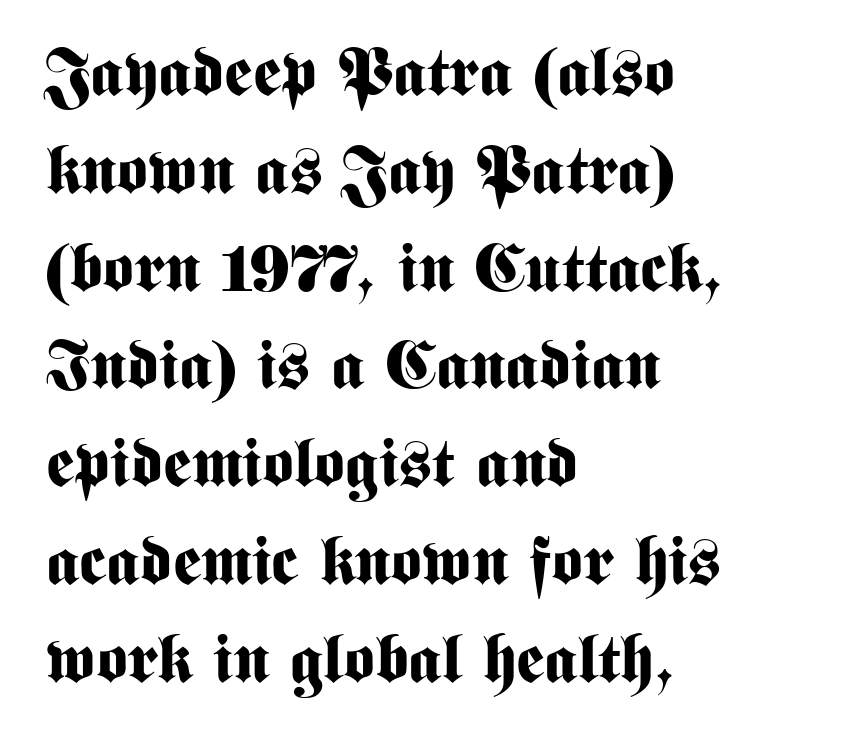
Q: Is the text bold? A: Yes.
Q: Is the text italic (slanted)? A: No, it is upright.
Q: Is the typeface a serif or a sans-serif typeface? A: Sans-serif.
Q: Is the text underlined? A: No.
Q: How is the paragraph aligned? A: Left-aligned.
Q: Is the spacing between letters normal or unusually wide? A: Normal.
Q: Is the spacing between lines tight, normal or loose? A: Normal.
Q: Width (condensed, normal, or wide)? A: Condensed.
Q: Stroke contrast? A: Medium.
Q: x-height? A: Medium.
Q: Monospaced? A: No.
